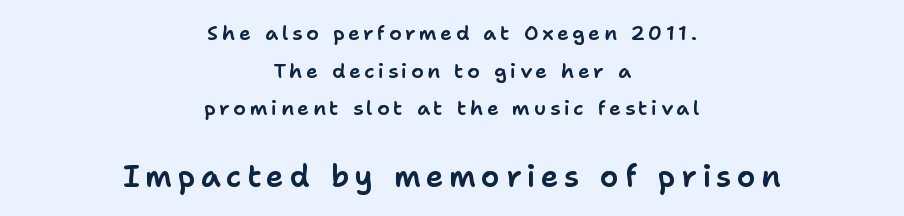
Every character sits straight up, as roman type does. Only glyphs here, with clear space below each row. A typesetter would call this proportional, since set widths differ per character. The paragraph has two soft edges and a firm central axis. The lower block of text is set noticeably larger than the block above it.
